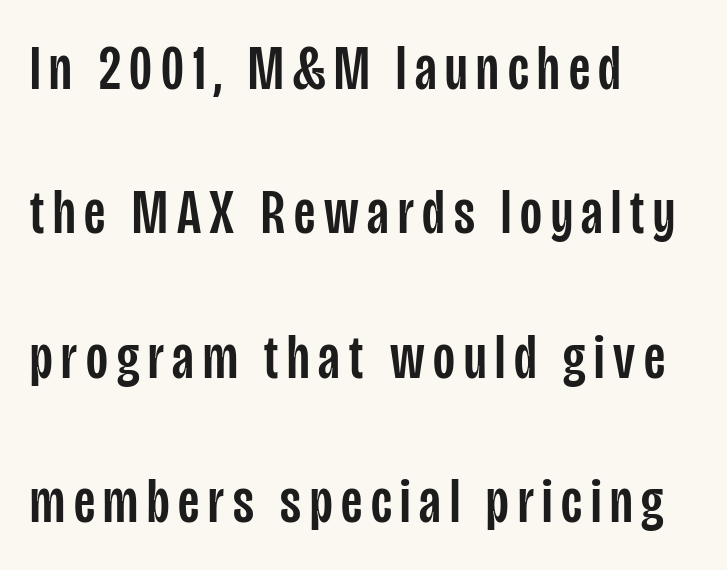
No feet cap the strokes, marking this as sans-serif type. Where is the straight margin? On the left. This rendering features lettering with no underline. Is this a fixed-width face? No — the glyphs have proportional, varying widths.
